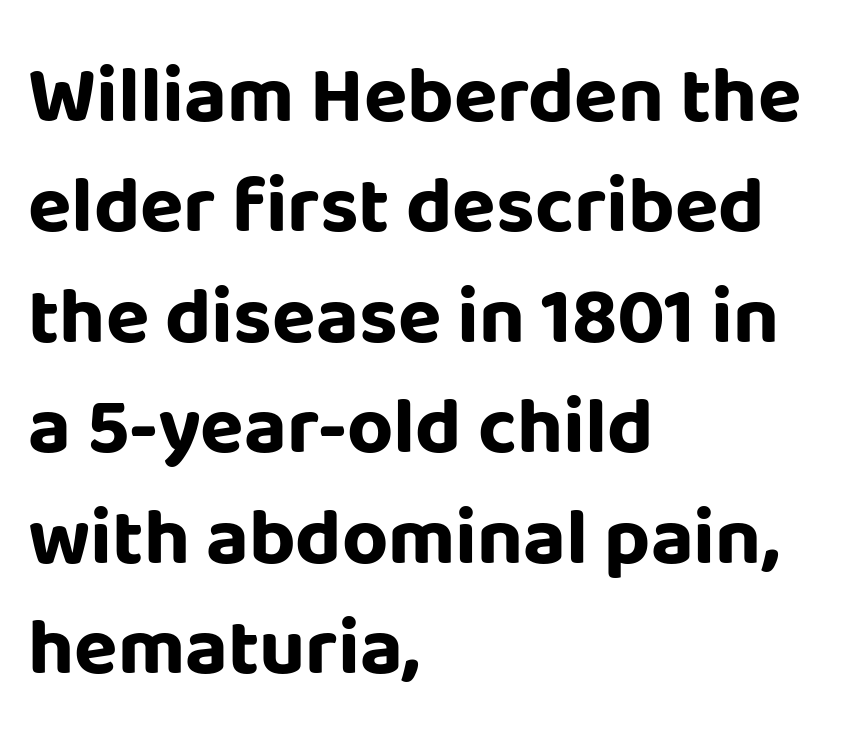
{"serif": "no", "italic": "no", "bold": "yes", "weight": "bold", "width": "normal", "stroke_contrast": "low", "x_height": "large", "monospaced": "no", "underline": "no", "align": "left", "line_spacing": "normal", "line_spacing_ratio": 1.38, "letter_spacing": "normal", "letter_spacing_em": 0.0, "glyph_px": 80}
